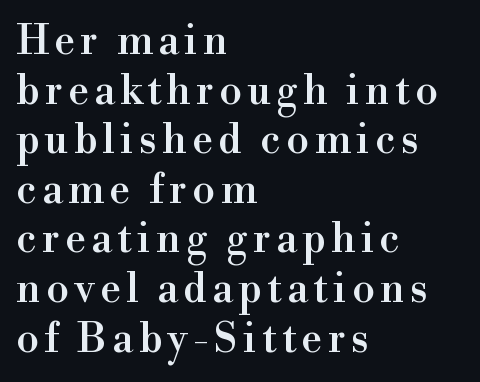
Q: Is the text italic (slanted)? A: No, it is upright.
Q: Is the typeface a serif or a sans-serif typeface? A: Serif.
Q: Is the text underlined? A: No.
Q: How is the paragraph aligned? A: Left-aligned.
Q: Width (condensed, normal, or wide)? A: Normal.
Q: x-height? A: Small.
Q: Monospaced? A: No.
